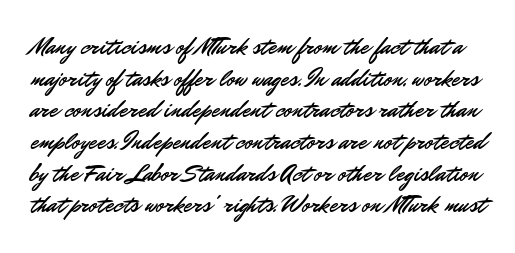
Q: Is the text italic (slanted)? A: Yes.
Q: Is the text underlined? A: No.
Q: Is the spacing between letters normal or unusually wide? A: Normal.
Q: Is the spacing between lines tight, normal or loose? A: Normal.
